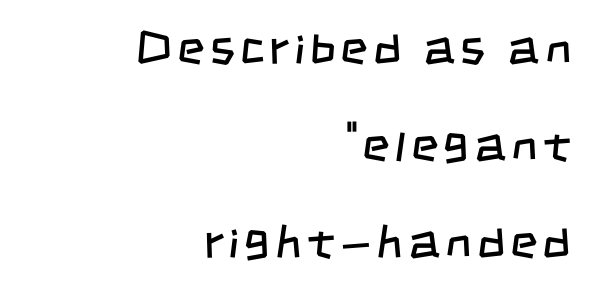
Q: Is the text bold? A: No.
Q: Is the typeface a serif or a sans-serif typeface? A: Sans-serif.
Q: Is the text underlined? A: No.
Q: How is the paragraph aligned? A: Right-aligned.
Q: Is the spacing between lines tight, normal or loose? A: Loose.
Q: Width (condensed, normal, or wide)? A: Condensed.
Q: Stroke contrast? A: Low.
Q: x-height? A: Large.
Q: Monospaced? A: No.
